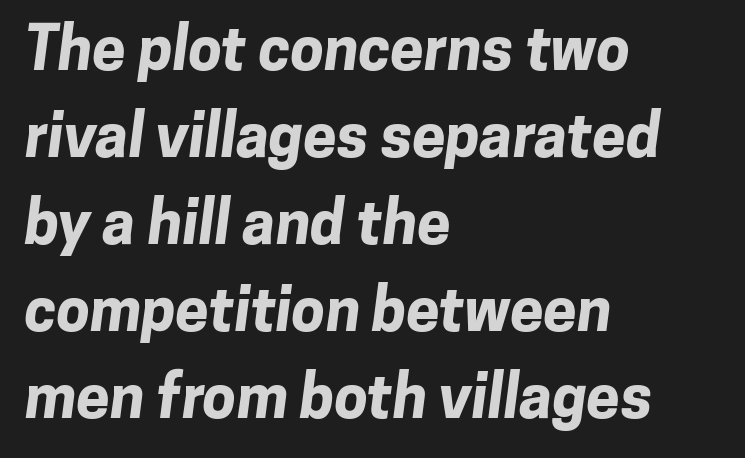
Q: Is the text bold? A: Yes.
Q: Is the typeface a serif or a sans-serif typeface? A: Sans-serif.
Q: Is the text underlined? A: No.
Q: How is the paragraph aligned? A: Left-aligned.
Q: Is the spacing between letters normal or unusually wide? A: Normal.
Q: Is the spacing between lines tight, normal or loose? A: Normal.
Q: Width (condensed, normal, or wide)? A: Normal.
Q: Stroke contrast? A: Low.
Q: x-height? A: Medium.
Q: Monospaced? A: No.
